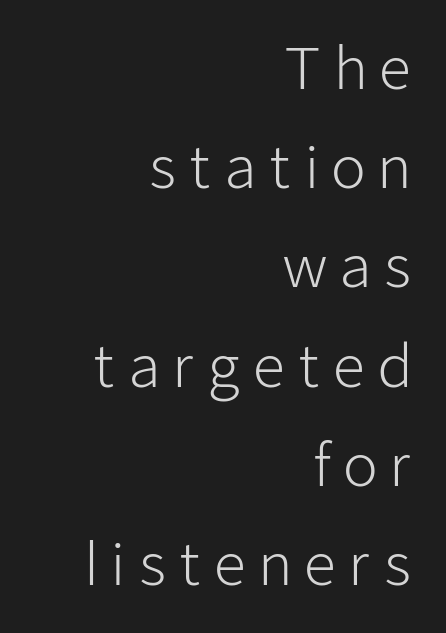
Descender tails drop into unmarked territory. Think of a printed novel: that variable character pitch is what you see here. It's the straight-up-and-down kind of type. Nope, no serifs anywhere on these letters. The typesetter chose a ragged-left arrangement here. Each word looks stretched out because of the extra space between its letters.
